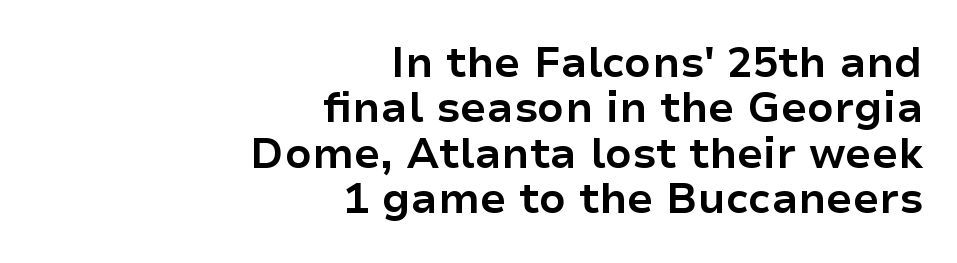
You can tell from the bare stems that sans-serif type was used. You could not count columns in this text — the font is proportionally spaced. These lines carry a lot of weight — the face is fully bold. The lines in this sample share a right terminus and differ only in where they begin. Nobody drew a line under any word here.
